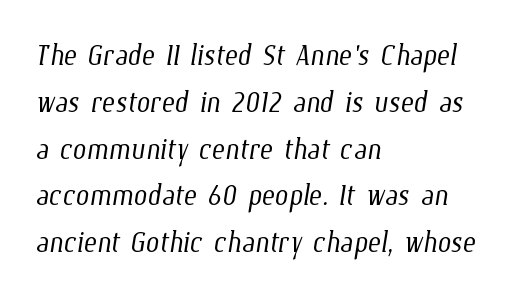
{"bold": "no", "weight": "light", "width": "condensed", "stroke_contrast": "low", "x_height": "medium", "monospaced": "no", "underline": "no", "align": "left", "line_spacing_ratio": 1.2, "letter_spacing": "normal", "letter_spacing_em": 0.0, "glyph_px": 39}
